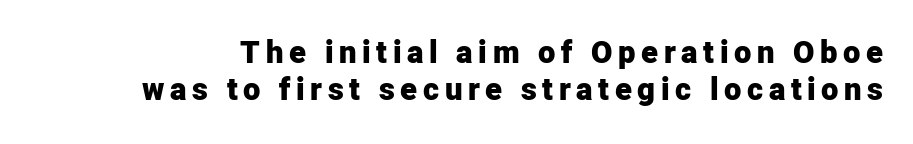
The image shows 31 px heavy sans-serif type, upright; set line spacing 1.18x, not underlined; low stroke contrast and a medium x-height.
